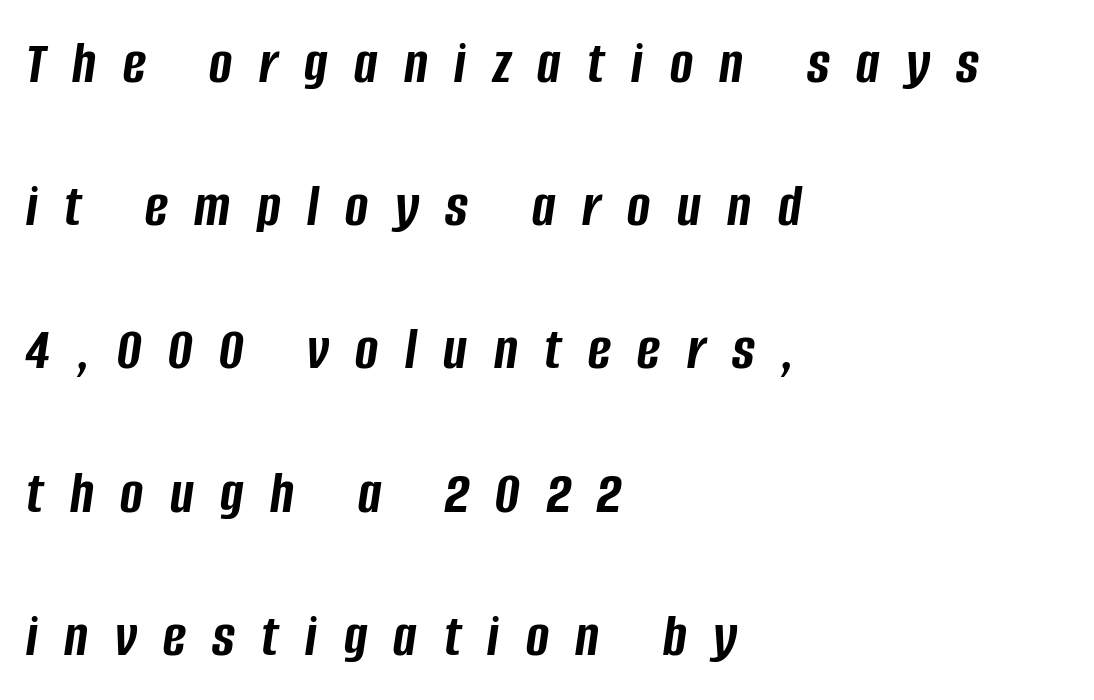
The image shows 62 px semibold, condensed type, italic (leaning right); set left-aligned, loose line spacing (2.31x), unusually wide letter spacing (+0.43 em), not underlined; low stroke contrast and a large x-height.
